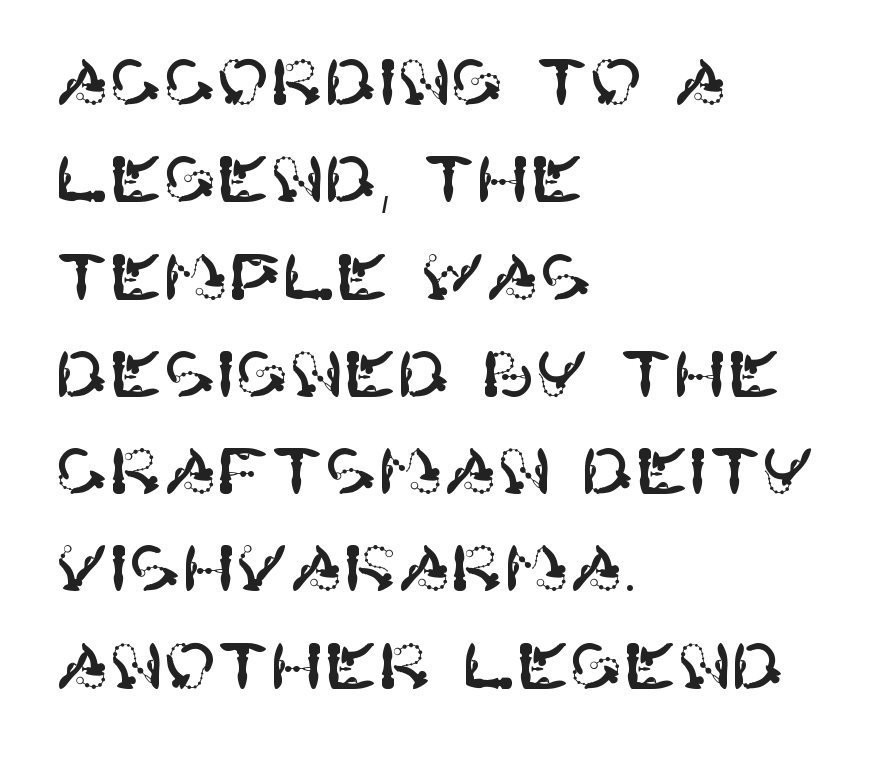
Q: Is the text italic (slanted)? A: No, it is upright.
Q: Is the typeface a serif or a sans-serif typeface? A: Sans-serif.
Q: Is the text underlined? A: No.
Q: How is the paragraph aligned? A: Left-aligned.
Q: Is the spacing between letters normal or unusually wide? A: Normal.
Q: Is the spacing between lines tight, normal or loose? A: Normal.
Q: Width (condensed, normal, or wide)? A: Normal.
Q: Stroke contrast? A: High.
Q: x-height? A: Large.
